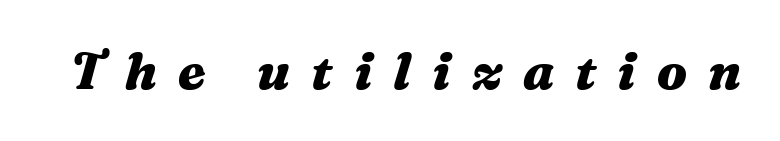
{"italic": "yes", "lean": "right", "slant_degrees": 16, "bold": "yes", "weight": "heavy", "width": "wide", "stroke_contrast": "medium", "x_height": "medium", "monospaced": "no", "underline": "no", "letter_spacing": "wide", "letter_spacing_em": 0.41, "glyph_px": 51}
